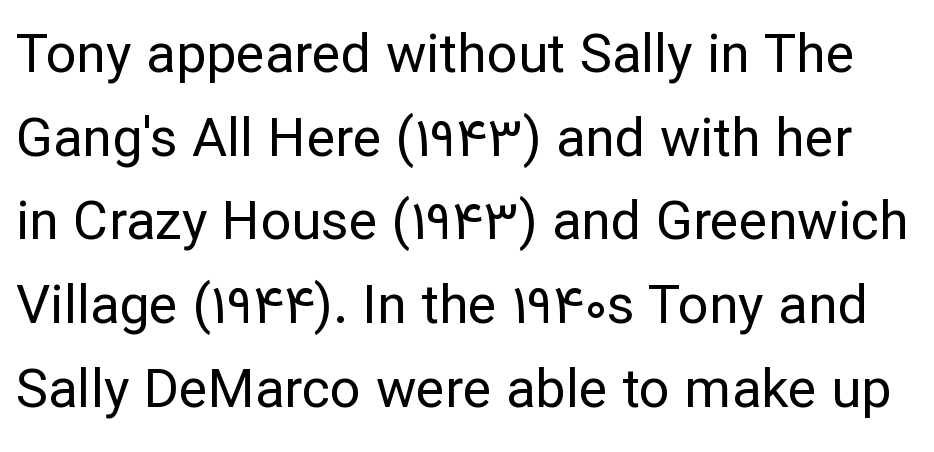
{"serif": "no", "italic": "no", "bold": "no", "weight": "regular", "width": "normal", "stroke_contrast": "low", "x_height": "medium", "monospaced": "no", "underline": "no", "line_spacing": "normal", "line_spacing_ratio": 1.55, "letter_spacing": "normal", "letter_spacing_em": 0.0, "glyph_px": 54}
